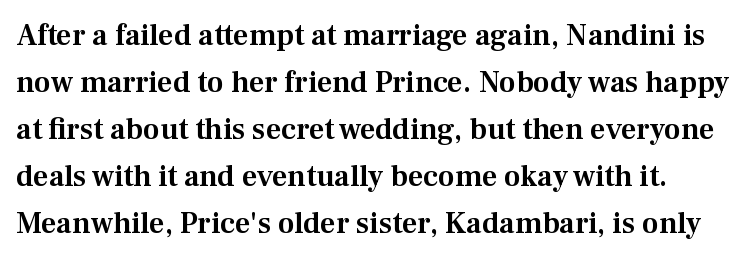
The image shows 30 px serif type, upright; set normal line spacing (1.57x), normal letter spacing, not underlined; medium stroke contrast and a medium x-height.
